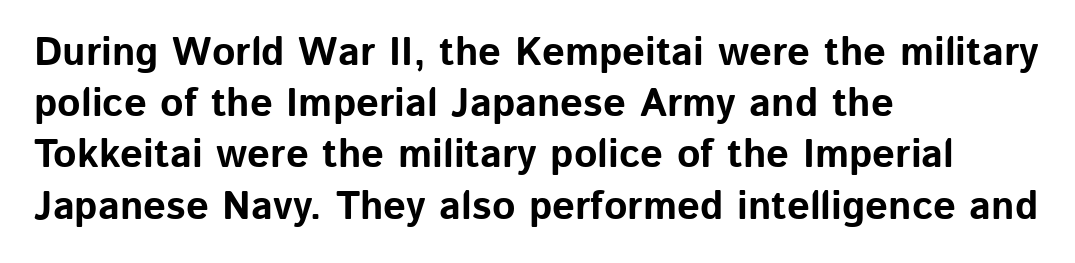
The image shows 40 px bold sans-serif type, upright; set left-aligned, normal line spacing (1.28x), normal letter spacing, not underlined; low stroke contrast and a medium x-height.
